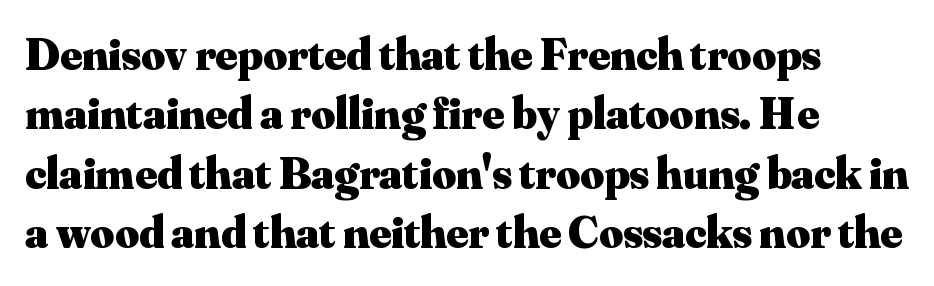
Nobody drew a line under any word here. No italicization has been applied; the sample stays upright. Set as a true bold cut, around the 700 mark. The lines in this sample share a left origin and differ only in where they stop. Think of a printed novel: that variable character pitch is what you see here.
